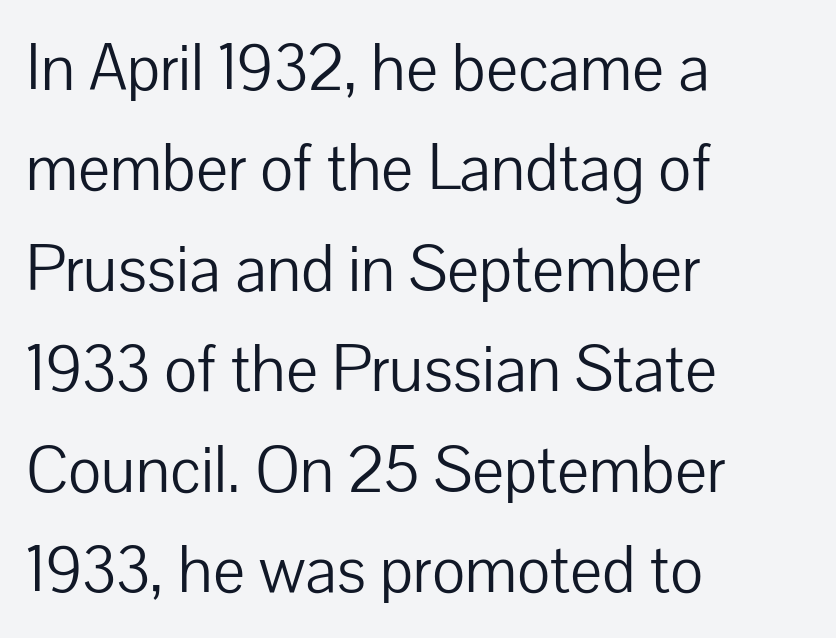
The passage is arranged the way most books set body copy — flush left. Counters stay open thanks to moderate or lighter strokes. A typesetter would call this leading conventional body-copy spacing. The rendering uses natural spacing where letterforms have individual widths. Regarding serifs, this sample does without them. No extra tracking has been applied to these lines.
